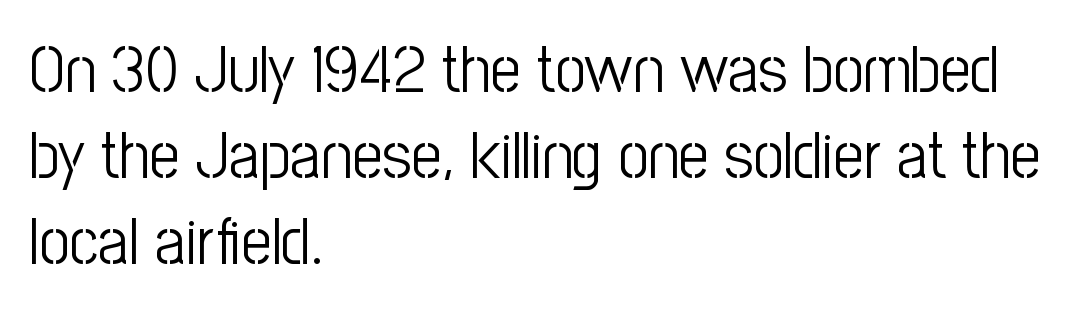
The image shows 67 px light, condensed sans-serif type, upright; set left-aligned, normal line spacing (1.28x), normal letter spacing, not underlined; low stroke contrast and a medium x-height.
